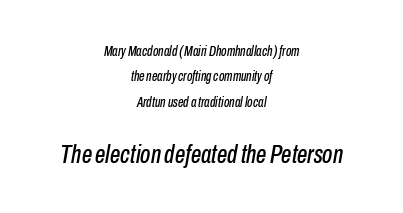
The letterforms sit shoulder to shoulder at normal distance. Two sizes are in play, and the larger belongs to the second block. Casual observation: everything's sitting right in the middle. The specimen reads as italic at a glance. The area under the type is left untouched.
